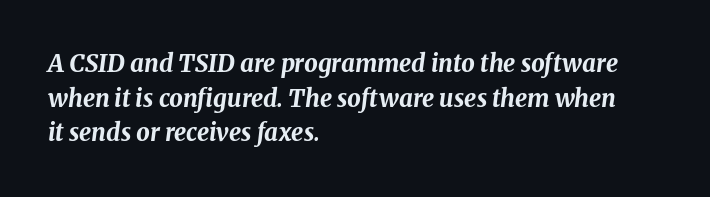
What stands out about the letter spacing? Nothing — it is the standard amount. Any mark beneath the type? The region is blank. In terms of weight, the rendering is a true, heavy bold. These lines stack with their left ends in a neat column.
